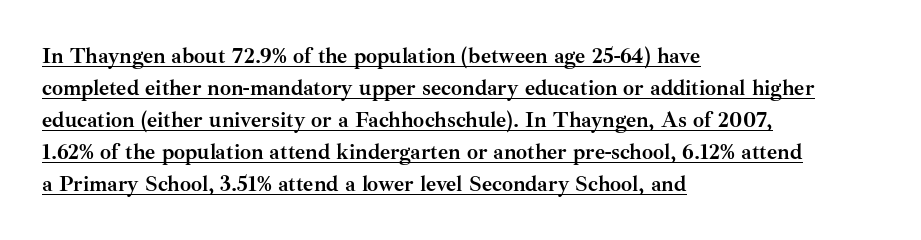
Honestly, the row spacing looks completely unremarkable. You'd pick this weight for a headline — it's a proper bold. Words appear dense and cohesive because spacing is normal. In CSS terms this would be text-align: left. The sample's only ornament is a line tracing under the words. The letters stand upright; this is a roman face.
